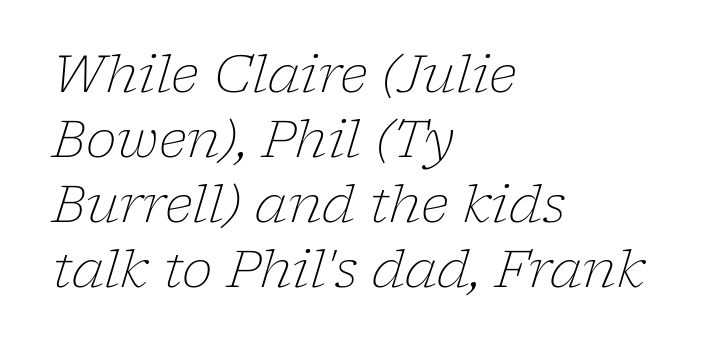
Q: Is the text bold? A: No.
Q: Is the text italic (slanted)? A: Yes, it leans right by about 17 degrees.
Q: Is the typeface a serif or a sans-serif typeface? A: Serif.
Q: Is the text underlined? A: No.
Q: How is the paragraph aligned? A: Left-aligned.
Q: Is the spacing between letters normal or unusually wide? A: Normal.
Q: Is the spacing between lines tight, normal or loose? A: Normal.
Q: Width (condensed, normal, or wide)? A: Normal.
Q: Stroke contrast? A: Low.
Q: x-height? A: Medium.
Q: Monospaced? A: No.
